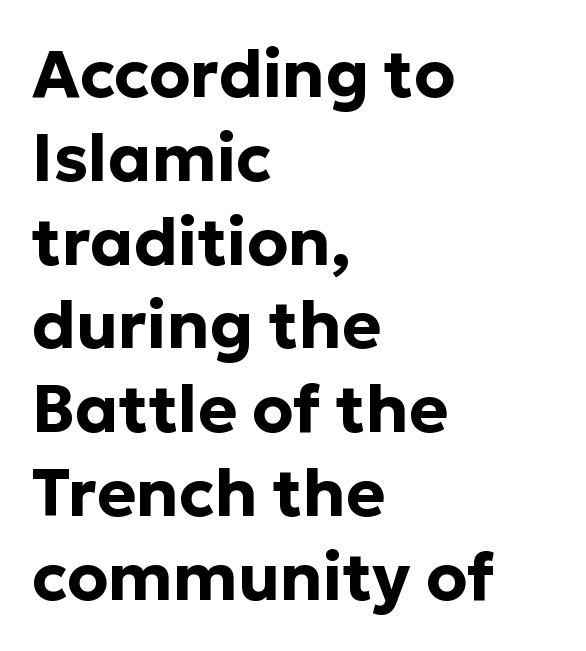
Q: Is the text bold? A: Yes.
Q: Is the text italic (slanted)? A: No, it is upright.
Q: Is the typeface a serif or a sans-serif typeface? A: Sans-serif.
Q: Is the text underlined? A: No.
Q: How is the paragraph aligned? A: Left-aligned.
Q: Is the spacing between letters normal or unusually wide? A: Normal.
Q: Is the spacing between lines tight, normal or loose? A: Normal.
Q: Width (condensed, normal, or wide)? A: Normal.
Q: Stroke contrast? A: Low.
Q: x-height? A: Medium.
Q: Monospaced? A: No.
